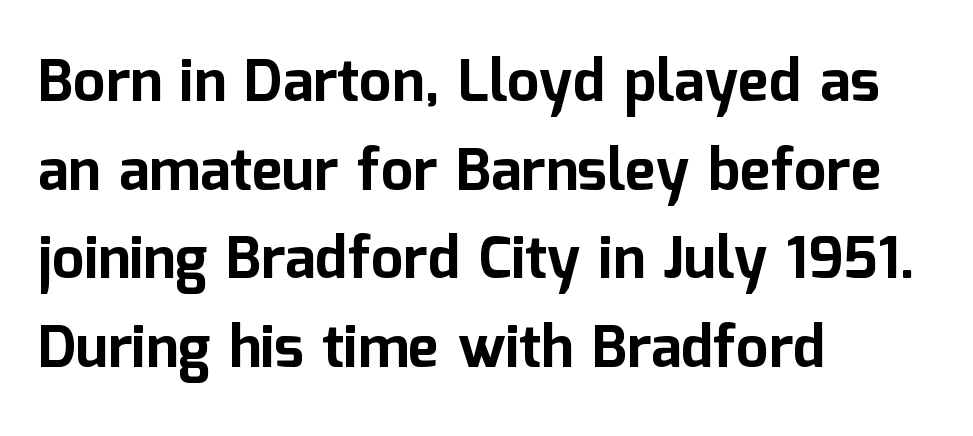
The image shows 58 px bold sans-serif type, upright; set left-aligned, normal line spacing (1.53x), normal letter spacing, not underlined; low stroke contrast and a medium x-height.
